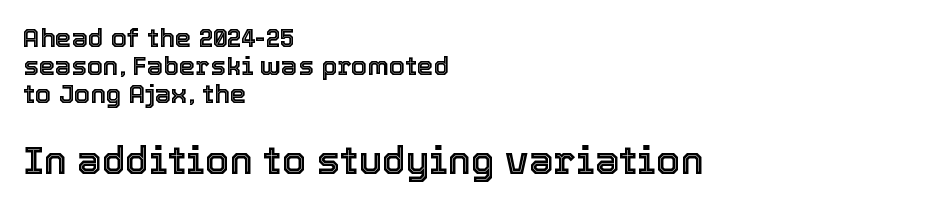
The image shows 39 px text type, upright; set left-aligned, tight line spacing (1.07x), normal letter spacing, not underlined; the second (bottom) block is 1.5x larger; a medium x-height.
